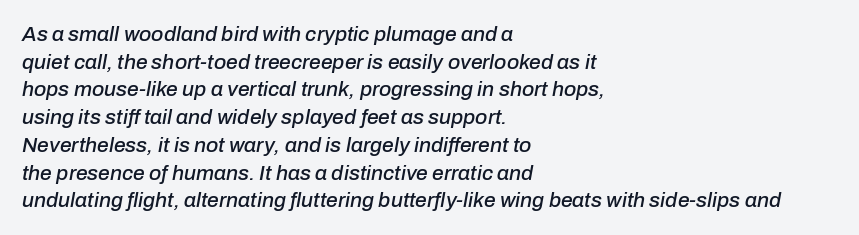
Every character sits at an angle, as italics do. The lines are quadded left. Type without underlining. Here the glyphs are tracked normally, forming tight word shapes.
